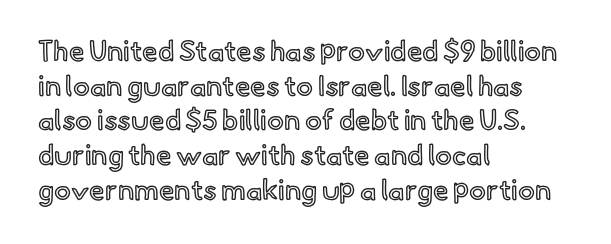
Nothing unusual about the tracking: characters are spaced as the font intends. You could not count columns in this text — the font is proportionally spaced. This rendering uses left alignment, leaving the right contour irregular. The passage shown is not underscored anywhere. Style check: upright.
